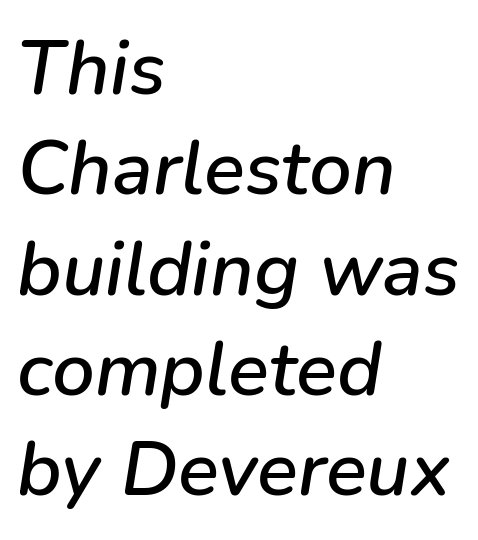
The image shows 76 px text type, italic (leaning right); set left-aligned, normal line spacing (1.32x), normal letter spacing, not underlined; low stroke contrast and a medium x-height.
